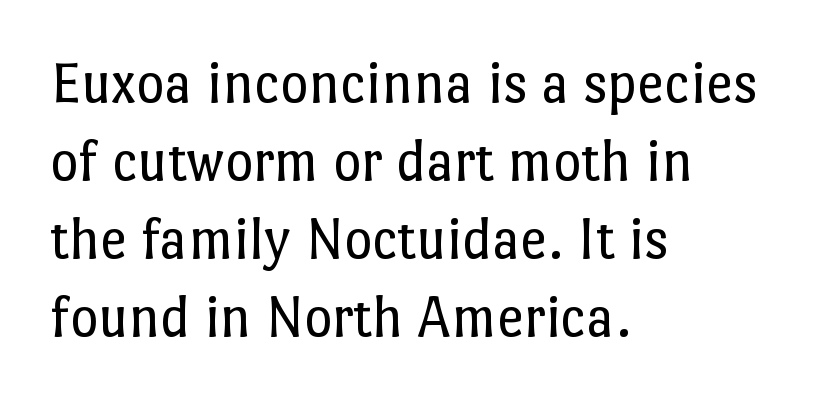
The image shows 60 px regular-weight type, upright; set left-aligned, normal line spacing (1.3x), normal letter spacing, not underlined; low stroke contrast and a medium x-height.
